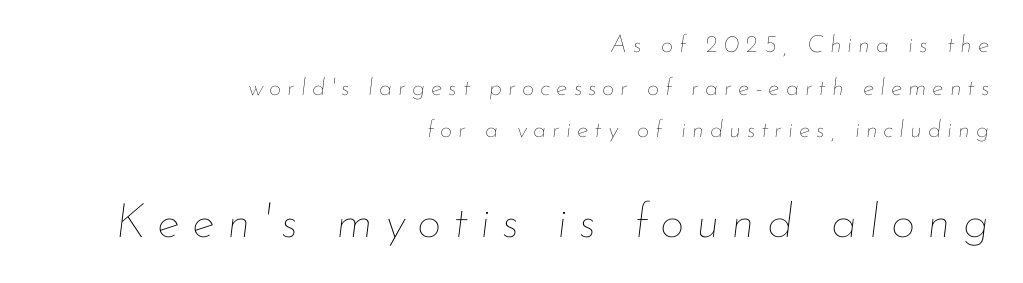
Q: Is the text bold? A: No.
Q: Is the text italic (slanted)? A: Yes, it leans right by about 7 degrees.
Q: Is the text underlined? A: No.
Q: How is the paragraph aligned? A: Right-aligned.
Q: Is the spacing between letters normal or unusually wide? A: Unusually wide.
Q: Which block of text is set in a larger size, the first (top) or the second (bottom)? A: The second (bottom) one.
Q: Width (condensed, normal, or wide)? A: Normal.
Q: Stroke contrast? A: Low.
Q: x-height? A: Small.
Q: Monospaced? A: No.
